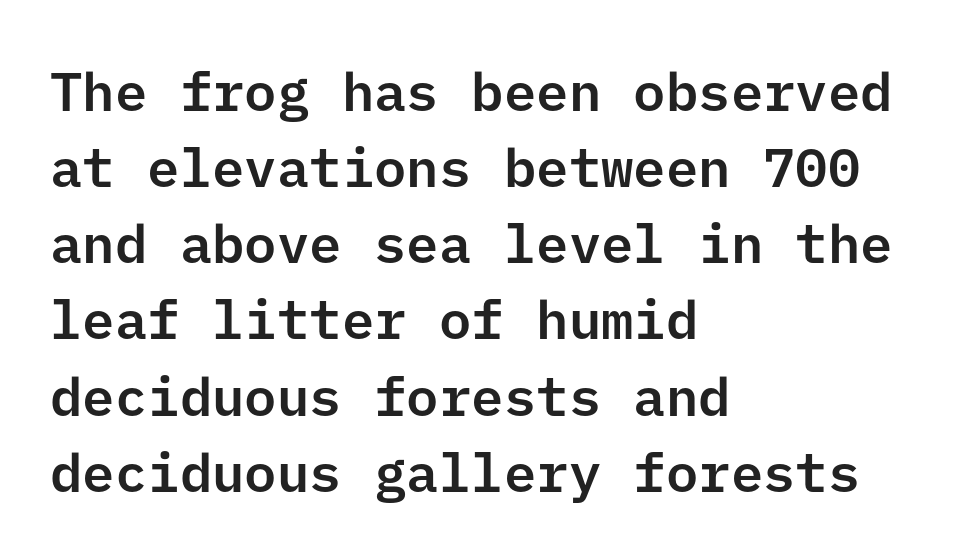
{"serif": "no", "italic": "no", "width": "normal", "stroke_contrast": "low", "x_height": "medium", "underline": "no", "align": "left", "line_spacing": "normal", "line_spacing_ratio": 1.41, "letter_spacing": "normal", "letter_spacing_em": 0.0, "glyph_px": 54}
